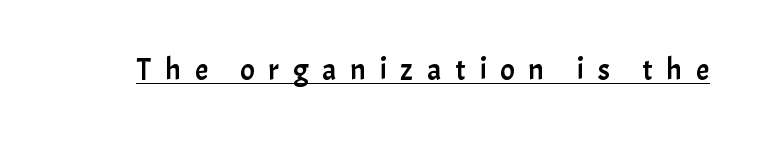
Q: Is the text italic (slanted)? A: No, it is upright.
Q: Is the typeface a serif or a sans-serif typeface? A: Sans-serif.
Q: Is the text underlined? A: Yes.
Q: Is the spacing between letters normal or unusually wide? A: Unusually wide.
Q: Width (condensed, normal, or wide)? A: Normal.
Q: Stroke contrast? A: Low.
Q: x-height? A: Medium.
Q: Monospaced? A: No.
